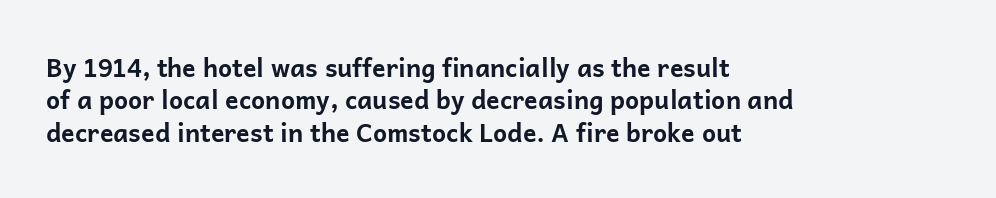
Q: Is the text bold? A: Yes.
Q: Is the text italic (slanted)? A: No, it is upright.
Q: Is the text underlined? A: No.
Q: How is the paragraph aligned? A: Left-aligned.
Q: Is the spacing between letters normal or unusually wide? A: Normal.
Q: Is the spacing between lines tight, normal or loose? A: Normal.
